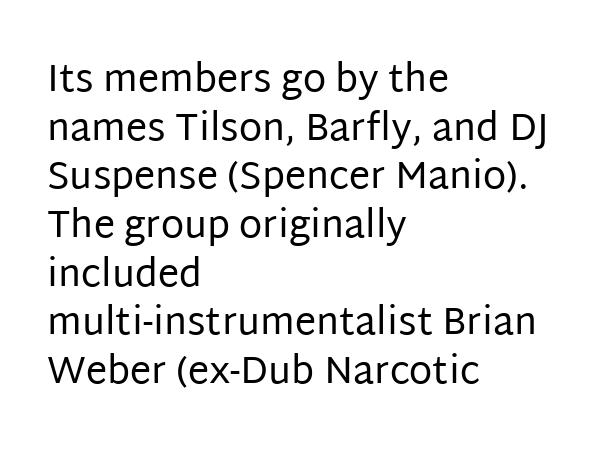
The image shows 38 px regular-weight sans-serif type, upright; set left-aligned, normal line spacing (1.28x), normal letter spacing, not underlined; low stroke contrast and a large x-height.
